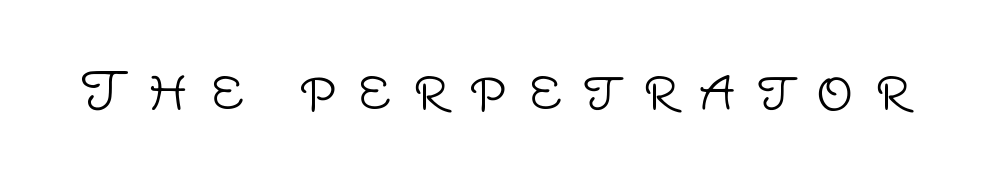
Is this a heavy cut? Hardly; it is regular or lighter. Students, note that the glyphs here are deliberately spaced far apart. Observe the absence of serifs on each vertical stroke in this sample. A typesetter would call this proportional, since set widths differ per character. Just letters on the line, the space beneath them empty.
